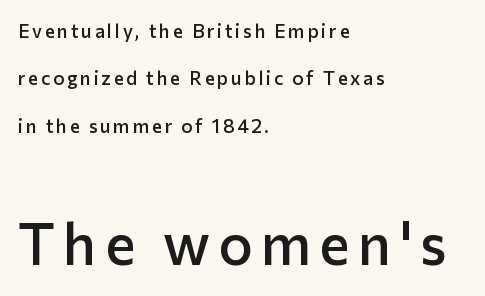
{"serif": "no", "italic": "no", "bold": "semi", "weight": "semibold", "width": "normal", "stroke_contrast": "low", "x_height": "medium", "monospaced": "no", "underline": "no", "align": "left", "line_spacing": "loose", "line_spacing_ratio": 2.49, "larger_block": "second", "size_ratio": 3.05, "glyph_px": 58}
